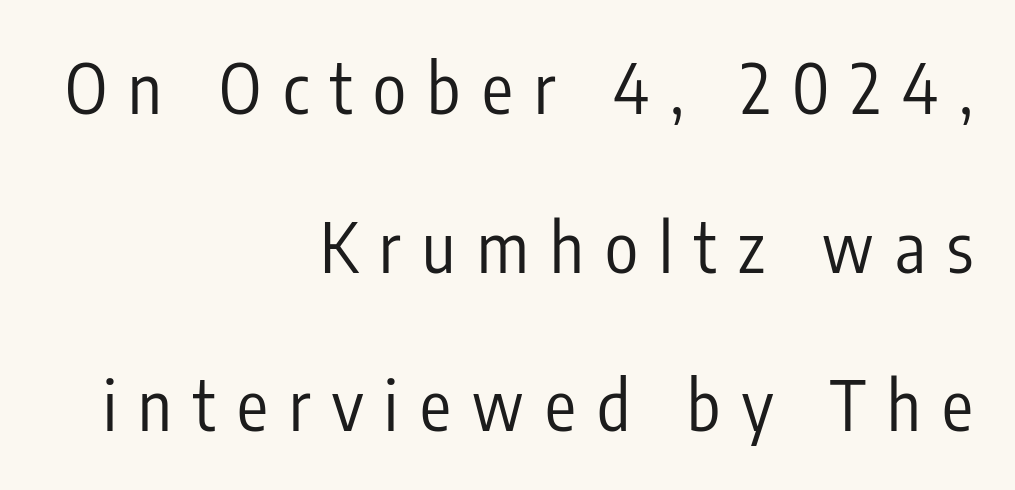
Notice how the passage keeps a crisp vertical edge on the right only. The typeface chosen for these lines omits serifs. Note the varied advance widths — an 'i' is clearly narrower than an 'm'. Glyph-to-glyph distance is far greater than everyday printed text. This sample uses an upright cut, with every glyph sitting square on the baseline. The glyphs are unaccompanied by any horizontal stroke below them.
